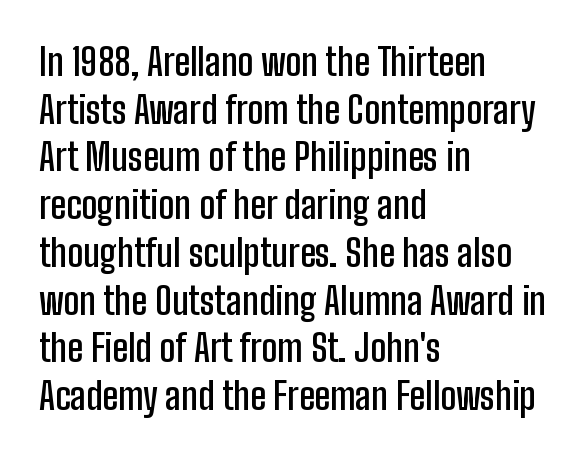
{"serif": "no", "italic": "no", "bold": "semi", "weight": "semibold", "width": "condensed", "stroke_contrast": "low", "x_height": "medium", "monospaced": "no", "underline": "no", "align": "left", "line_spacing": "normal", "line_spacing_ratio": 1.29, "letter_spacing": "normal", "letter_spacing_em": 0.0, "glyph_px": 37}
